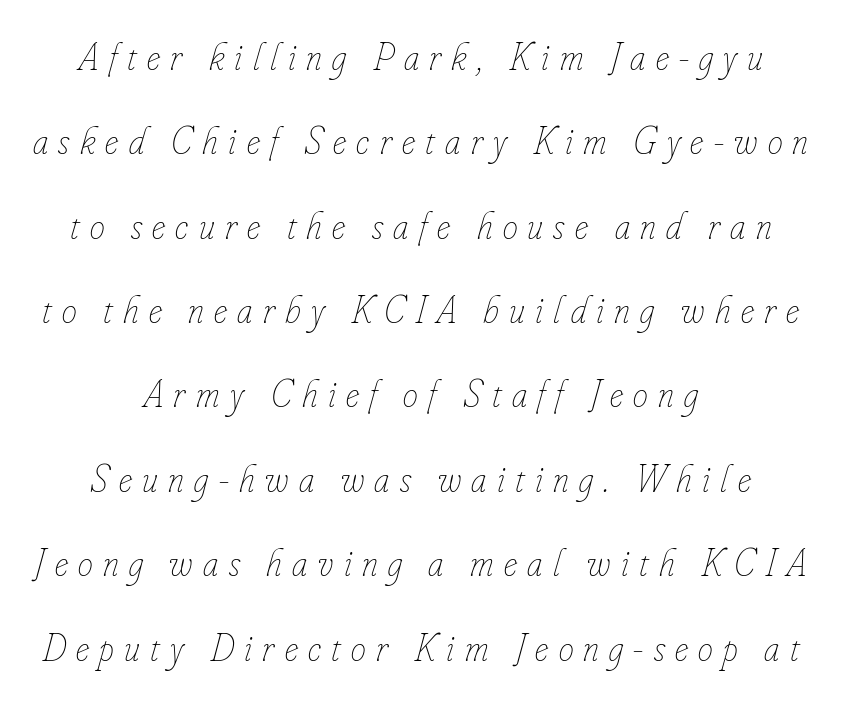
{"italic": "yes", "lean": "right", "slant_degrees": 16, "bold": "no", "weight": "thin", "width": "condensed", "stroke_contrast": "low", "x_height": "small", "monospaced": "no", "underline": "no", "align": "center", "line_spacing": "loose", "line_spacing_ratio": 2.22, "letter_spacing": "wide", "letter_spacing_em": 0.27, "glyph_px": 38}
